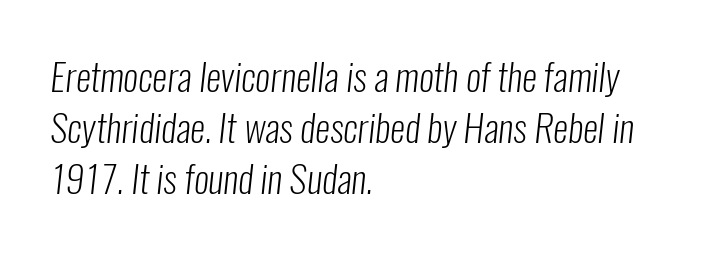
The face used here is proportionally spaced, like ordinary book or web type. These lines are composed in type without serifs. Unbolded letterforms with no extra heft. Underlining? Definitely not there. Nothing unusual about the tracking: characters are spaced as the font intends.
